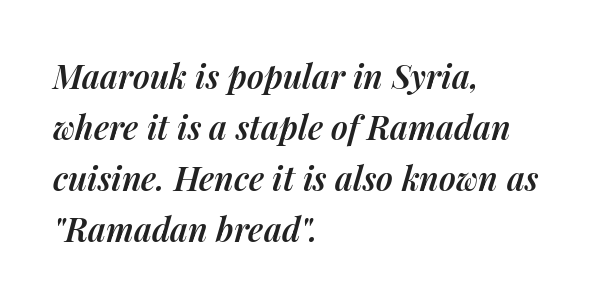
Line spacing here is normal. The characters look somewhat weighty, a semibold short of true bold. Honestly, the letter spacing is just normal — you wouldn't notice it. The text carries the slant typical of an italic or oblique font.
